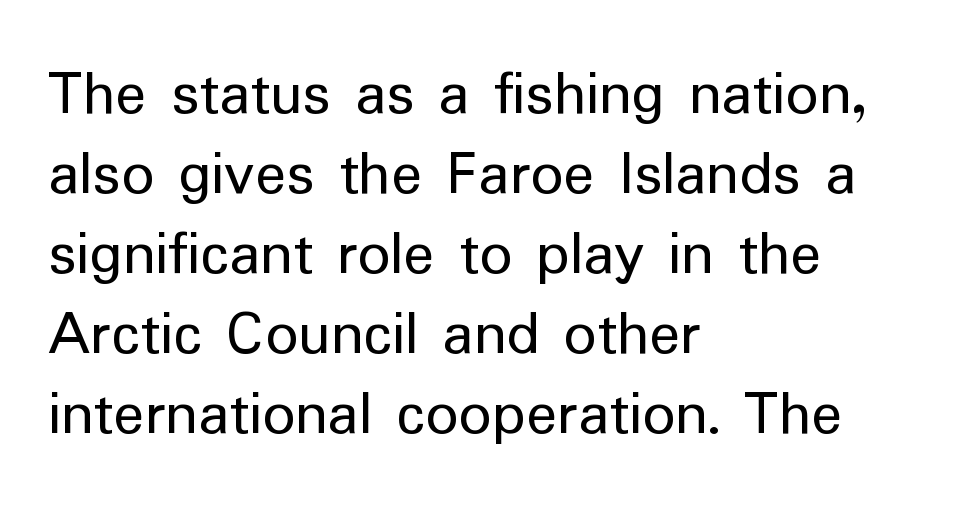
Q: Is the text bold? A: No.
Q: Is the text italic (slanted)? A: No, it is upright.
Q: Is the typeface a serif or a sans-serif typeface? A: Sans-serif.
Q: Is the text underlined? A: No.
Q: How is the paragraph aligned? A: Left-aligned.
Q: Is the spacing between letters normal or unusually wide? A: Normal.
Q: Width (condensed, normal, or wide)? A: Normal.
Q: Stroke contrast? A: Low.
Q: x-height? A: Medium.
Q: Monospaced? A: No.
